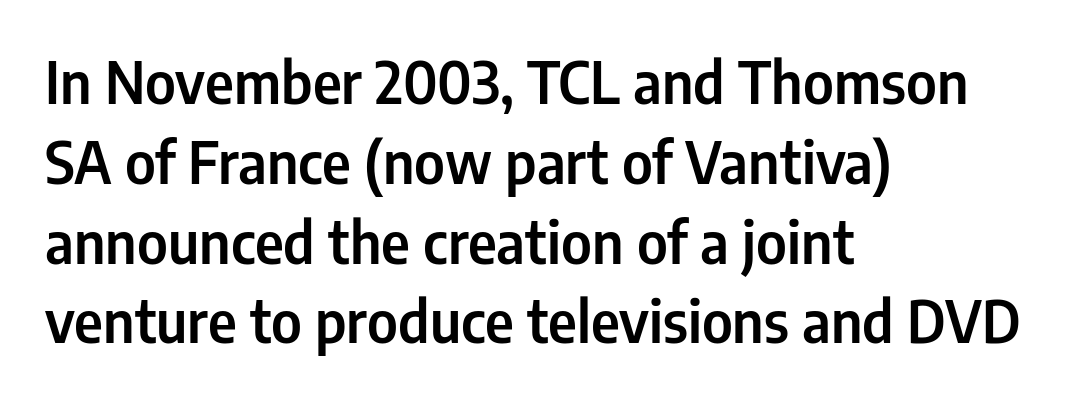
{"serif": "no", "italic": "no", "width": "condensed", "stroke_contrast": "low", "x_height": "medium", "monospaced": "no", "underline": "no", "align": "left", "line_spacing": "normal", "line_spacing_ratio": 1.4, "letter_spacing": "normal", "letter_spacing_em": 0.0, "glyph_px": 57}
